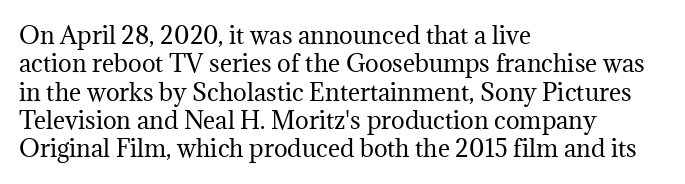
Q: Is the text bold? A: No.
Q: Is the text italic (slanted)? A: No, it is upright.
Q: Is the text underlined? A: No.
Q: How is the paragraph aligned? A: Left-aligned.
Q: Is the spacing between letters normal or unusually wide? A: Normal.
